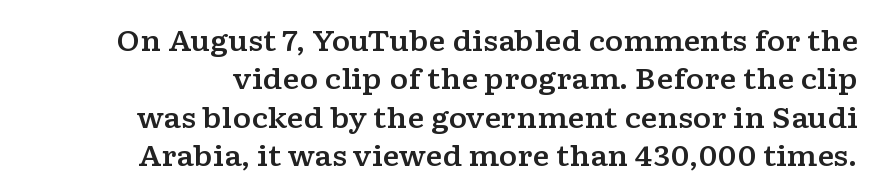
{"serif": "yes", "italic": "no", "width": "wide", "stroke_contrast": "low", "x_height": "medium", "monospaced": "no", "underline": "no", "line_spacing": "normal", "line_spacing_ratio": 1.37, "letter_spacing": "normal", "letter_spacing_em": 0.0, "glyph_px": 28}
